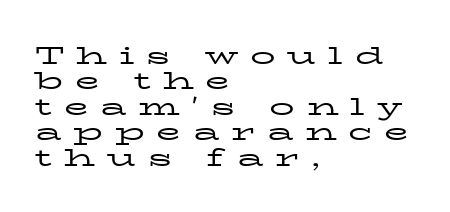
{"italic": "no", "bold": "no", "underline": "no", "align": "left", "line_spacing": "tight", "line_spacing_ratio": 1.02, "letter_spacing": "wide", "letter_spacing_em": 0.47, "glyph_px": 25}
